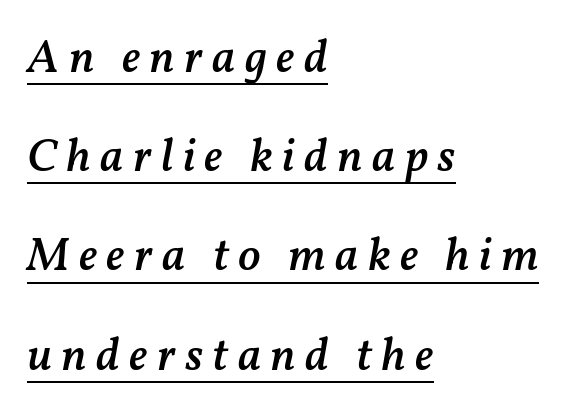
{"italic": "yes", "lean": "right", "slant_degrees": 11, "bold": "semi", "weight": "semibold", "width": "normal", "stroke_contrast": "medium", "x_height": "medium", "monospaced": "no", "underline": "yes", "align": "left", "line_spacing": "loose", "line_spacing_ratio": 2.11, "letter_spacing": "wide", "letter_spacing_em": 0.2, "glyph_px": 47}
